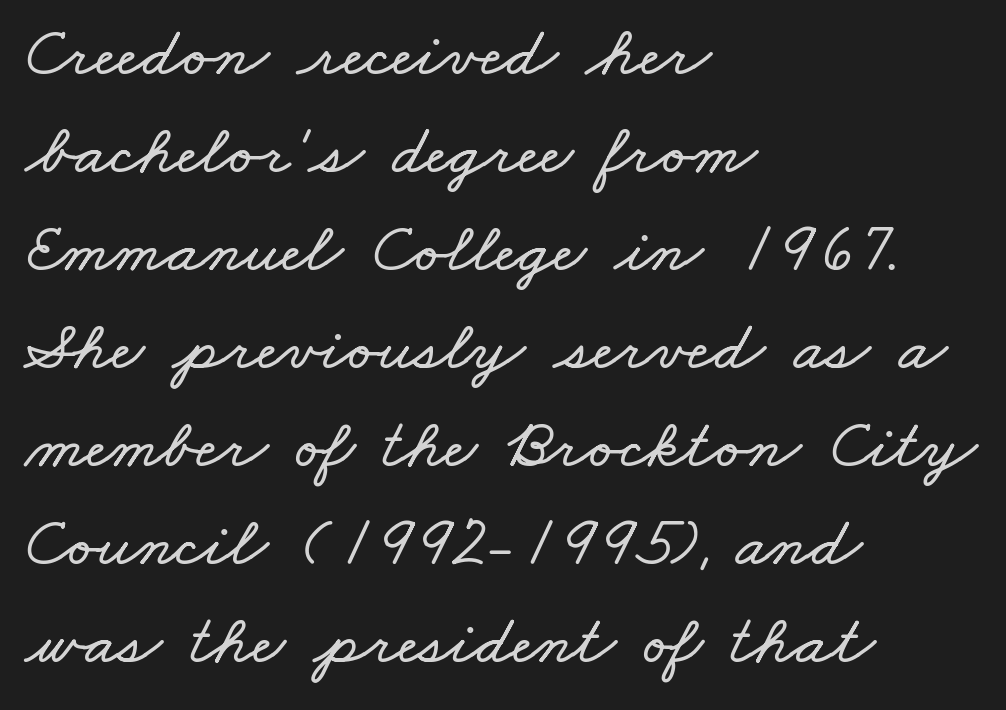
{"width": "wide", "stroke_contrast": "low", "x_height": "small", "monospaced": "no", "underline": "no", "align": "left", "line_spacing": "normal", "line_spacing_ratio": 1.38, "letter_spacing": "normal", "letter_spacing_em": 0.0, "glyph_px": 71}
